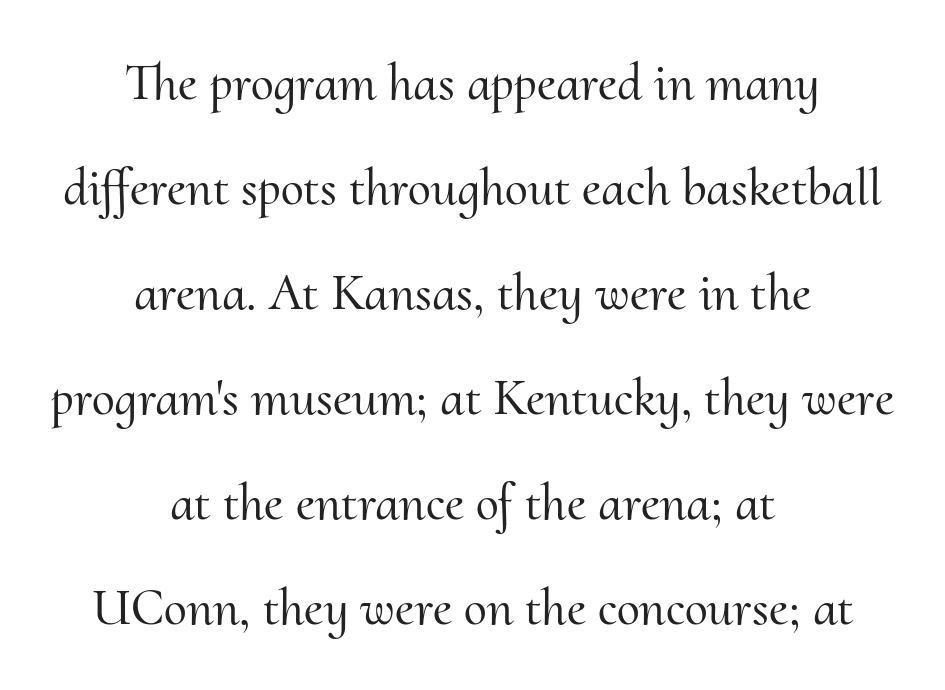
{"serif": "yes", "italic": "no", "width": "normal", "stroke_contrast": "medium", "x_height": "small", "monospaced": "no", "underline": "no", "align": "center", "line_spacing": "loose", "line_spacing_ratio": 2.02, "letter_spacing": "normal", "letter_spacing_em": 0.0, "glyph_px": 52}
